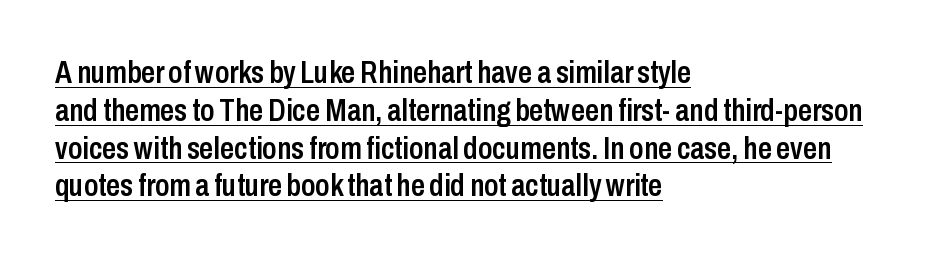
The image shows 31 px semibold, condensed sans-serif type, upright; set left-aligned, line spacing 1.22x, normal letter spacing, underlined; low stroke contrast and a medium x-height.
